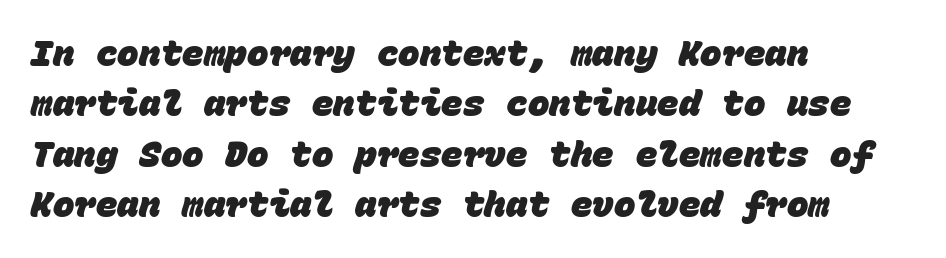
{"serif": "no", "bold": "yes", "weight": "heavy", "width": "normal", "stroke_contrast": "low", "x_height": "large", "monospaced": "yes", "underline": "no", "align": "left", "line_spacing": "normal", "line_spacing_ratio": 1.4, "letter_spacing": "normal", "letter_spacing_em": 0.0, "glyph_px": 36}
